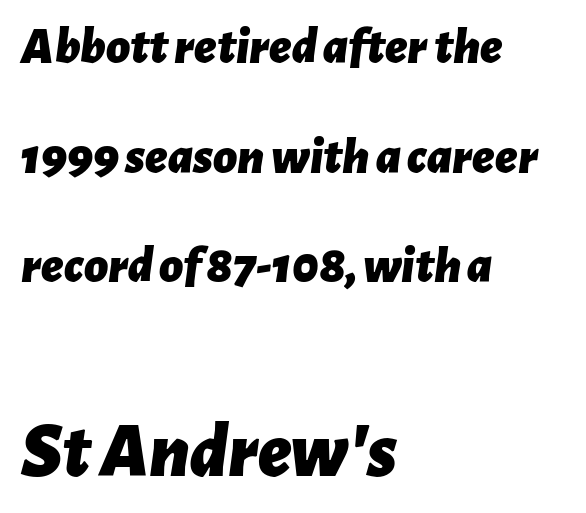
{"italic": "yes", "lean": "right", "slant_degrees": 7, "bold": "yes", "weight": "bold", "width": "normal", "stroke_contrast": "low", "x_height": "medium", "monospaced": "no", "underline": "no", "align": "left", "line_spacing": "loose", "line_spacing_ratio": 2.11, "letter_spacing": "normal", "letter_spacing_em": 0.0, "larger_block": "second", "size_ratio": 1.5, "glyph_px": 78}
